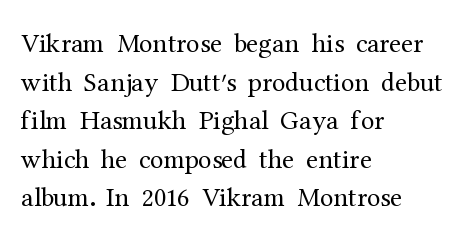
Q: Is the text bold? A: No.
Q: Is the text italic (slanted)? A: No, it is upright.
Q: Is the text underlined? A: No.
Q: How is the paragraph aligned? A: Left-aligned.
Q: Is the spacing between letters normal or unusually wide? A: Normal.
Q: Is the spacing between lines tight, normal or loose? A: Normal.
